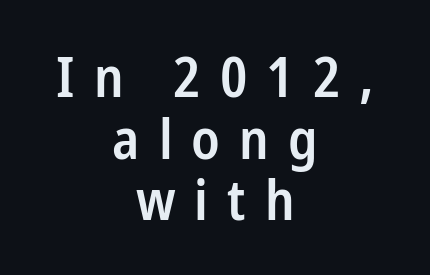
The image shows 56 px semibold, condensed sans-serif type, upright; set centered, tight line spacing (1.1x), unusually wide letter spacing (+0.34 em), not underlined; low stroke contrast and a medium x-height.
